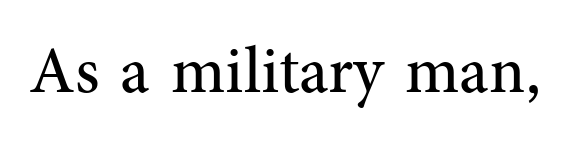
Q: Is the text bold? A: No.
Q: Is the text italic (slanted)? A: No, it is upright.
Q: Is the typeface a serif or a sans-serif typeface? A: Serif.
Q: Is the text underlined? A: No.
Q: Is the spacing between letters normal or unusually wide? A: Normal.
Q: Width (condensed, normal, or wide)? A: Normal.
Q: Stroke contrast? A: Medium.
Q: x-height? A: Medium.
Q: Monospaced? A: No.
